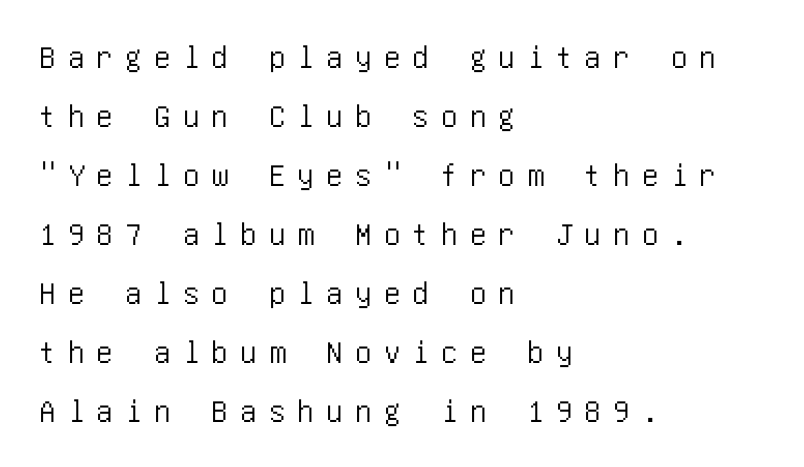
Q: Is the text italic (slanted)? A: No, it is upright.
Q: Is the typeface a serif or a sans-serif typeface? A: Sans-serif.
Q: Is the text underlined? A: No.
Q: How is the paragraph aligned? A: Left-aligned.
Q: Is the spacing between letters normal or unusually wide? A: Unusually wide.
Q: Width (condensed, normal, or wide)? A: Condensed.
Q: Stroke contrast? A: Low.
Q: x-height? A: Large.
